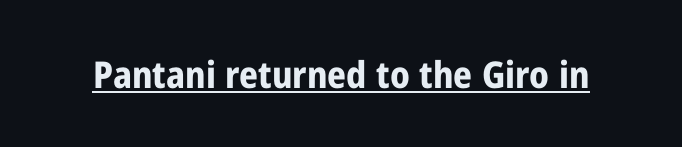
The image shows 37 px bold, condensed sans-serif type, upright; set normal letter spacing, underlined; low stroke contrast and a medium x-height.
